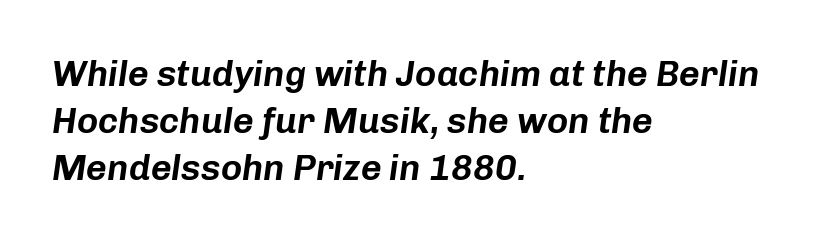
Reading down the column, the eye jumps a familiar distance to each next line. Varying glyph widths throughout — classic text-font behaviour. A bare baseline throughout the passage. The letters sit at their default tracking, neither squeezed nor spread. Emphasis-style slanted type is in use.
